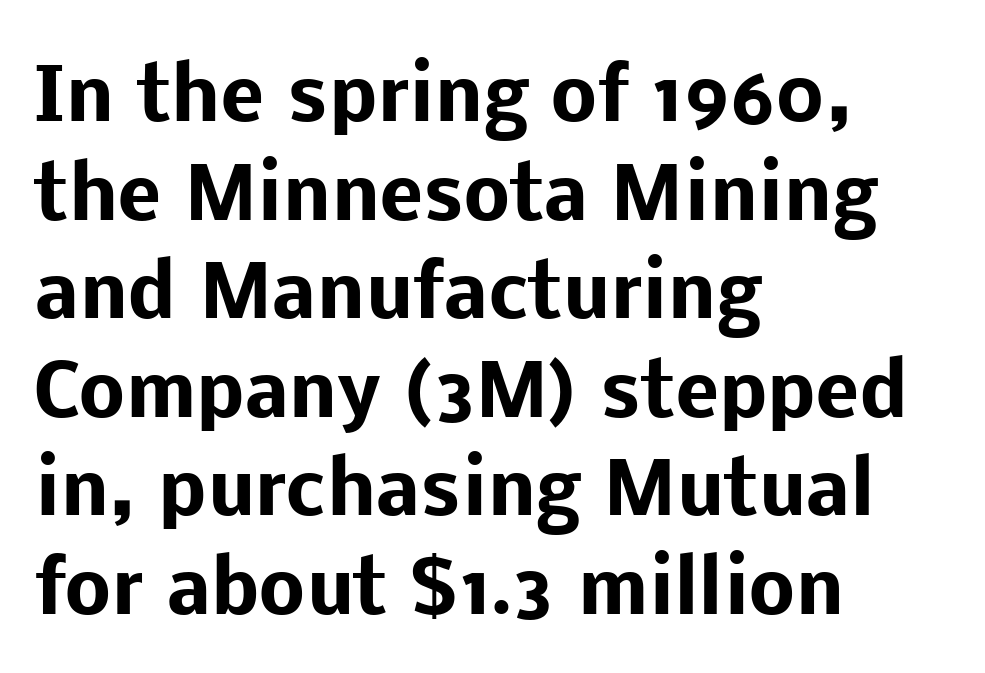
Q: Is the text bold? A: Yes.
Q: Is the text italic (slanted)? A: No, it is upright.
Q: Is the typeface a serif or a sans-serif typeface? A: Sans-serif.
Q: Is the text underlined? A: No.
Q: How is the paragraph aligned? A: Left-aligned.
Q: Is the spacing between letters normal or unusually wide? A: Normal.
Q: Is the spacing between lines tight, normal or loose? A: Normal.
Q: Width (condensed, normal, or wide)? A: Normal.
Q: Stroke contrast? A: Low.
Q: x-height? A: Medium.
Q: Monospaced? A: No.
